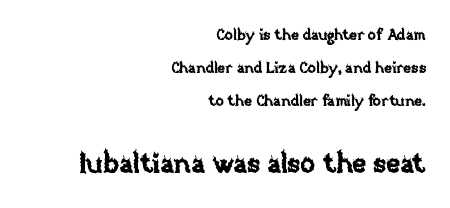
{"italic": "no", "underline": "no", "align": "right", "line_spacing": "loose", "line_spacing_ratio": 2.21, "letter_spacing": "normal", "letter_spacing_em": 0.0, "larger_block": "second", "size_ratio": 1.8, "glyph_px": 27}
